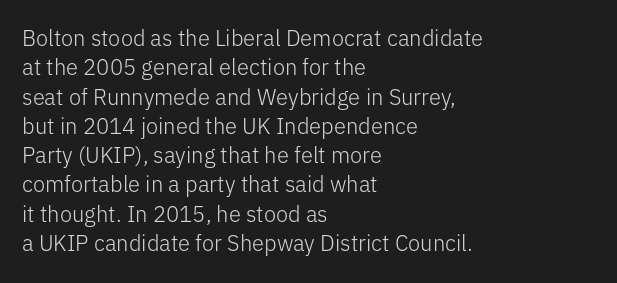
The image shows 22 px text type, upright; set left-aligned, normal line spacing (1.33x), normal letter spacing, not underlined.
